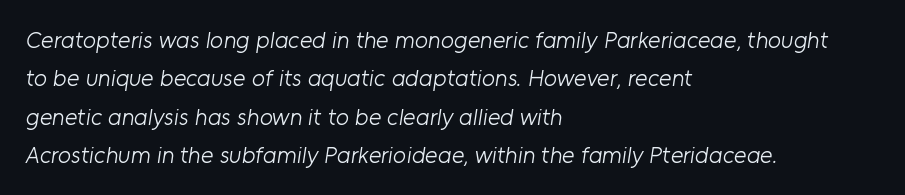
Q: Is the text bold? A: No.
Q: Is the text underlined? A: No.
Q: How is the paragraph aligned? A: Left-aligned.
Q: Is the spacing between letters normal or unusually wide? A: Normal.
Q: Is the spacing between lines tight, normal or loose? A: Normal.
